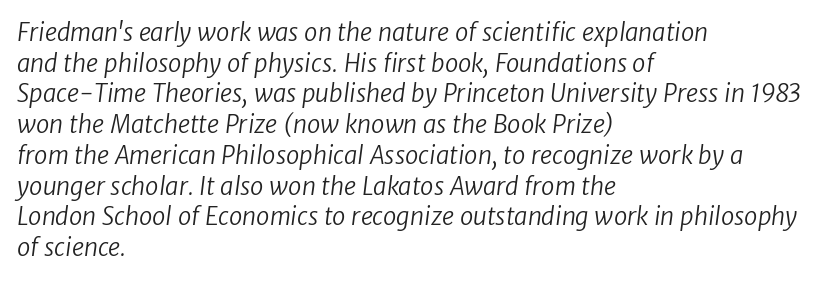
Q: Is the text bold? A: No.
Q: Is the text underlined? A: No.
Q: How is the paragraph aligned? A: Left-aligned.
Q: Is the spacing between letters normal or unusually wide? A: Normal.
Q: Is the spacing between lines tight, normal or loose? A: Normal.
